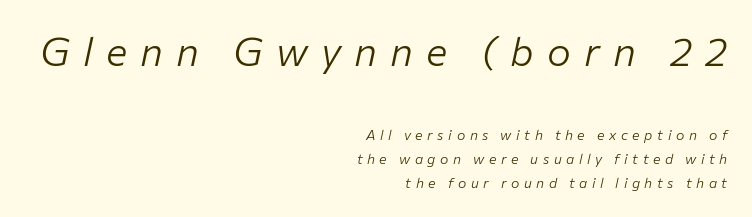
Q: Is the text bold? A: No.
Q: Is the text italic (slanted)? A: Yes, it leans right by about 12 degrees.
Q: Is the text underlined? A: No.
Q: How is the paragraph aligned? A: Right-aligned.
Q: Is the spacing between letters normal or unusually wide? A: Unusually wide.
Q: Which block of text is set in a larger size, the first (top) or the second (bottom)? A: The first (top) one.
Q: Width (condensed, normal, or wide)? A: Normal.
Q: Stroke contrast? A: Low.
Q: x-height? A: Medium.
Q: Monospaced? A: No.
